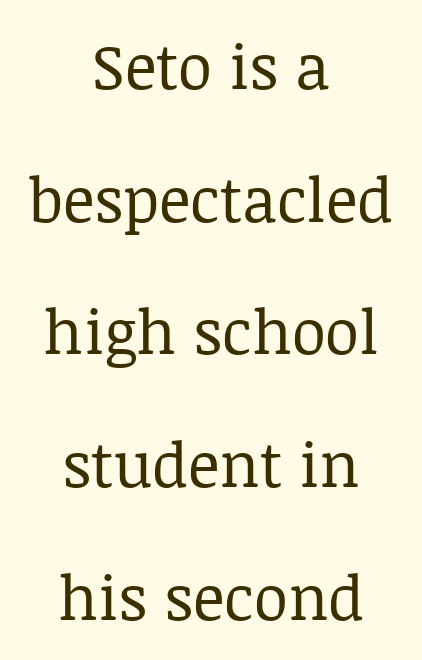
{"serif": "yes", "italic": "no", "bold": "no", "weight": "regular", "width": "normal", "stroke_contrast": "low", "x_height": "large", "monospaced": "no", "underline": "no", "align": "center", "line_spacing": "loose", "line_spacing_ratio": 2.14, "letter_spacing": "normal", "letter_spacing_em": 0.0, "glyph_px": 62}
